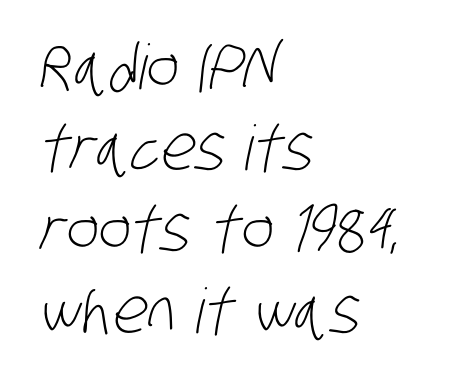
Q: Is the text bold? A: No.
Q: Is the typeface a serif or a sans-serif typeface? A: Sans-serif.
Q: Is the text underlined? A: No.
Q: How is the paragraph aligned? A: Left-aligned.
Q: Is the spacing between letters normal or unusually wide? A: Normal.
Q: Is the spacing between lines tight, normal or loose? A: Normal.
Q: Width (condensed, normal, or wide)? A: Condensed.
Q: Stroke contrast? A: Low.
Q: x-height? A: Large.
Q: Monospaced? A: No.
